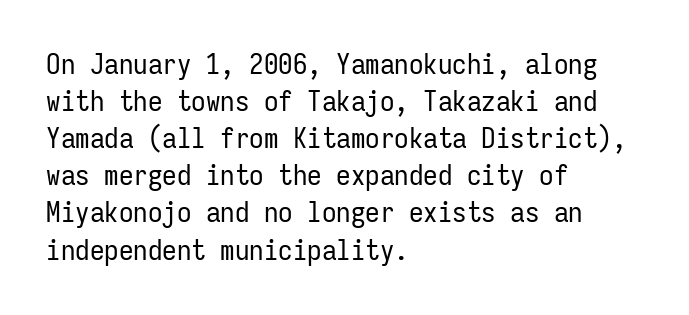
Q: Is the text bold? A: No.
Q: Is the text italic (slanted)? A: No, it is upright.
Q: Is the typeface a serif or a sans-serif typeface? A: Sans-serif.
Q: Is the text underlined? A: No.
Q: How is the paragraph aligned? A: Left-aligned.
Q: Is the spacing between letters normal or unusually wide? A: Normal.
Q: Is the spacing between lines tight, normal or loose? A: Normal.
Q: Width (condensed, normal, or wide)? A: Condensed.
Q: Stroke contrast? A: Low.
Q: x-height? A: Medium.
Q: Monospaced? A: Yes.
